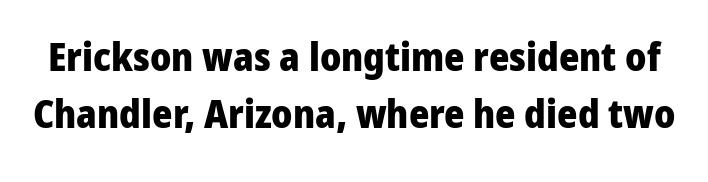
The image shows 39 px heavy sans-serif type, upright; set normal line spacing (1.47x), normal letter spacing, not underlined; low stroke contrast and a medium x-height.
